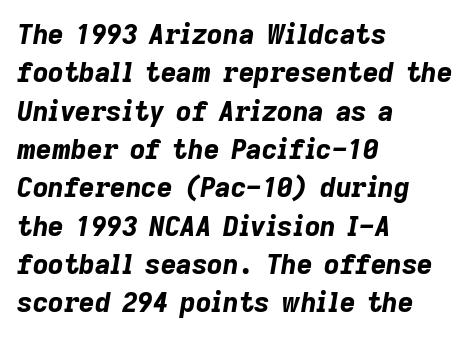
Q: Is the text bold? A: Yes.
Q: Is the text italic (slanted)? A: Yes, it leans right by about 9 degrees.
Q: Is the text underlined? A: No.
Q: How is the paragraph aligned? A: Left-aligned.
Q: Is the spacing between letters normal or unusually wide? A: Normal.
Q: Is the spacing between lines tight, normal or loose? A: Normal.
